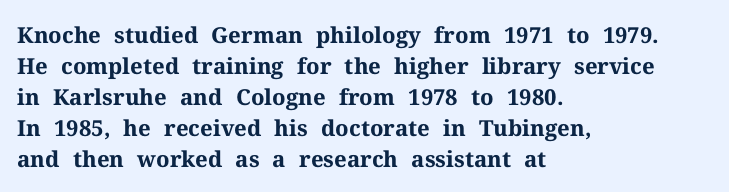
{"italic": "no", "bold": "yes", "underline": "no", "align": "left", "line_spacing": "normal", "line_spacing_ratio": 1.41, "letter_spacing": "normal", "letter_spacing_em": 0.0, "glyph_px": 22}
